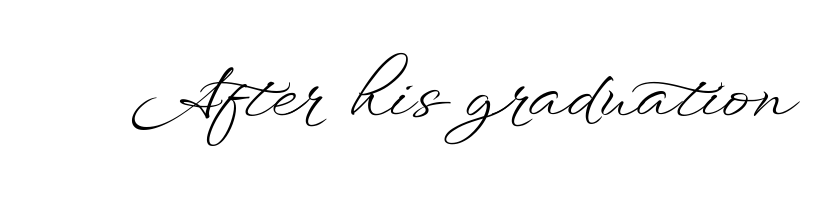
The image shows 69 px light, wide type; set normal letter spacing, not underlined; low stroke contrast and a small x-height.
